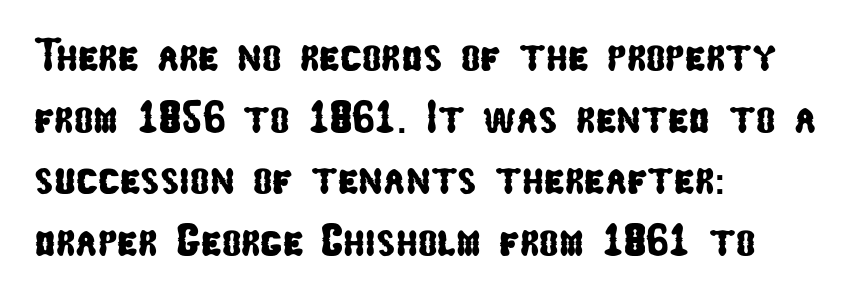
{"serif": "no", "width": "condensed", "stroke_contrast": "low", "x_height": "medium", "monospaced": "no", "underline": "no", "align": "left", "line_spacing": "normal", "line_spacing_ratio": 1.34, "letter_spacing": "normal", "letter_spacing_em": 0.0, "glyph_px": 46}
